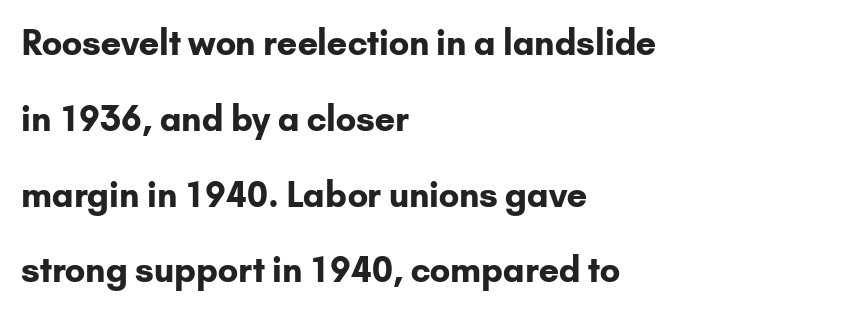
{"serif": "no", "italic": "no", "bold": "yes", "weight": "bold", "width": "normal", "stroke_contrast": "low", "x_height": "small", "monospaced": "no", "underline": "no", "align": "left", "line_spacing": "loose", "line_spacing_ratio": 2.23, "letter_spacing": "normal", "letter_spacing_em": 0.0, "glyph_px": 34}
